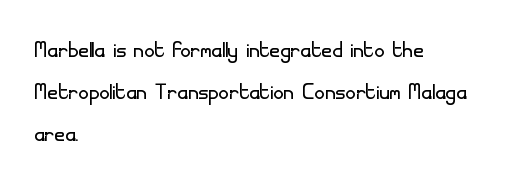
The image shows 29 px light sans-serif type, upright; set left-aligned, normal line spacing (1.45x), normal letter spacing, not underlined; low stroke contrast and a small x-height.
